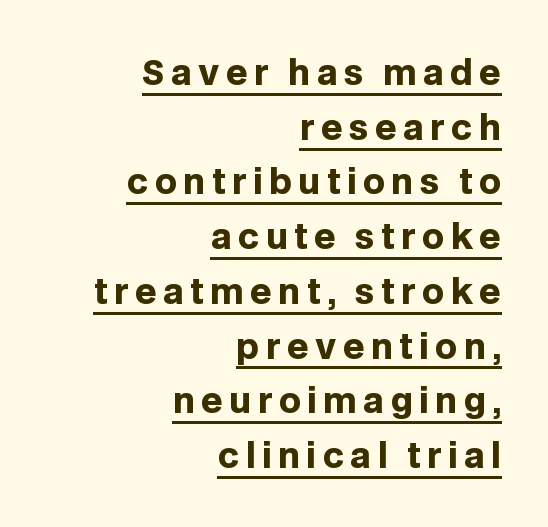
Q: Is the text bold? A: Yes.
Q: Is the text italic (slanted)? A: No, it is upright.
Q: Is the typeface a serif or a sans-serif typeface? A: Sans-serif.
Q: Is the text underlined? A: Yes.
Q: How is the paragraph aligned? A: Right-aligned.
Q: Is the spacing between lines tight, normal or loose? A: Normal.
Q: Width (condensed, normal, or wide)? A: Normal.
Q: Stroke contrast? A: Low.
Q: x-height? A: Large.
Q: Monospaced? A: No.
